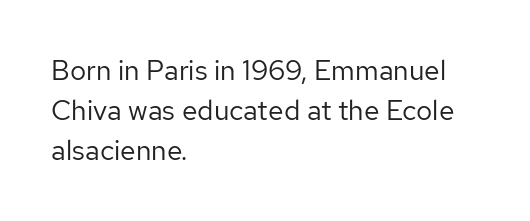
The image shows 28 px regular-weight sans-serif type, upright; set left-aligned, normal line spacing (1.43x), normal letter spacing, not underlined; low stroke contrast and a medium x-height.
